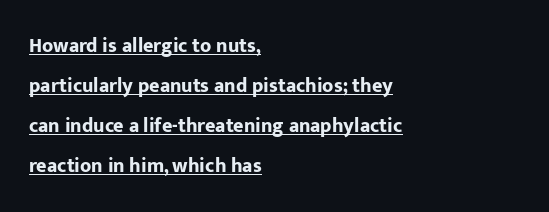
{"italic": "no", "bold": "yes", "underline": "yes", "align": "left", "line_spacing": "loose", "line_spacing_ratio": 2.0, "letter_spacing": "normal", "letter_spacing_em": 0.0, "glyph_px": 20}
